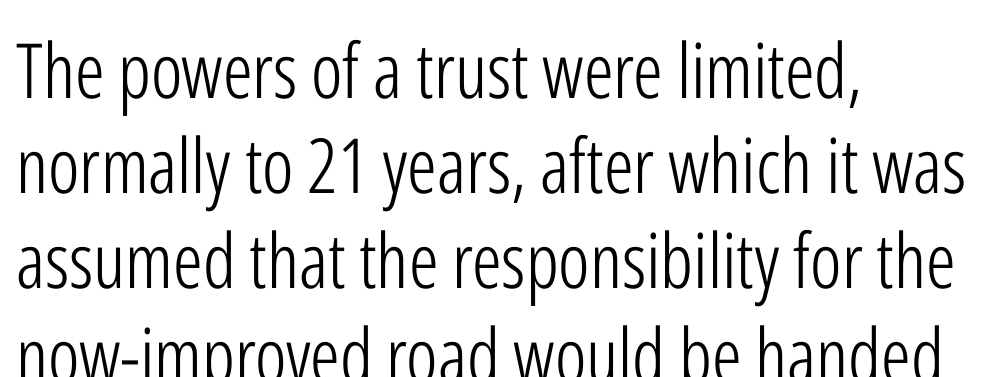
The image shows 76 px light, condensed sans-serif type, upright; set left-aligned, normal line spacing (1.25x), normal letter spacing, not underlined; low stroke contrast and a medium x-height.
